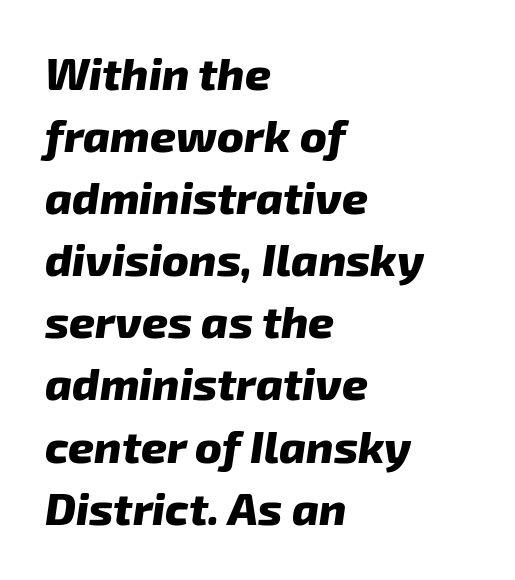
Q: Is the text bold? A: Yes.
Q: Is the text italic (slanted)? A: Yes, it leans right by about 8 degrees.
Q: Is the text underlined? A: No.
Q: How is the paragraph aligned? A: Left-aligned.
Q: Is the spacing between letters normal or unusually wide? A: Normal.
Q: Is the spacing between lines tight, normal or loose? A: Normal.
Q: Width (condensed, normal, or wide)? A: Normal.
Q: Stroke contrast? A: Low.
Q: x-height? A: Medium.
Q: Monospaced? A: No.
